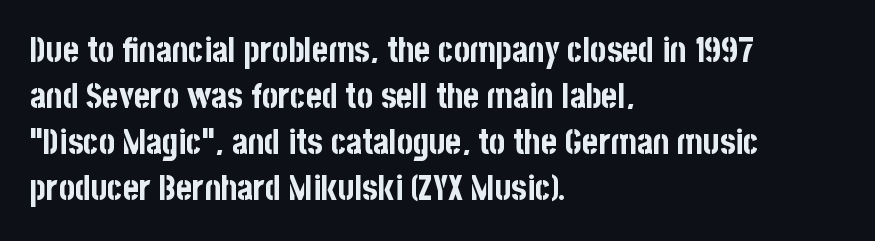
{"serif": "no", "italic": "no", "bold": "yes", "weight": "bold", "width": "condensed", "stroke_contrast": "low", "x_height": "large", "monospaced": "no", "underline": "no", "align": "left", "line_spacing": "normal", "line_spacing_ratio": 1.35, "letter_spacing": "normal", "letter_spacing_em": 0.0, "glyph_px": 34}
